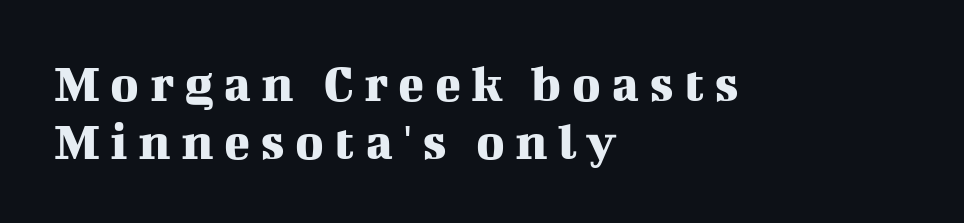
The image shows 54 px serif type, upright; set left-aligned, tight line spacing (1.07x), not underlined; medium stroke contrast and a medium x-height.
